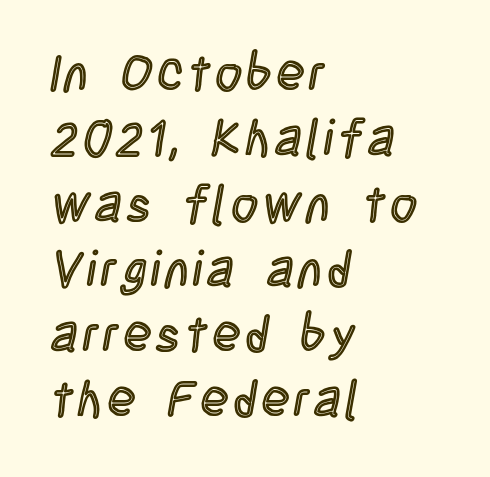
{"width": "condensed", "x_height": "large", "monospaced": "no", "underline": "no", "align": "left", "line_spacing": "normal", "line_spacing_ratio": 1.28, "glyph_px": 51}
